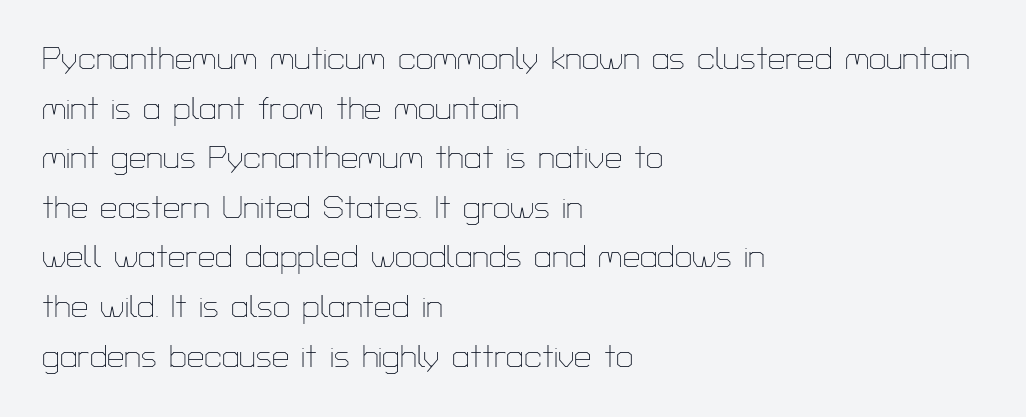
The image shows 31 px thin sans-serif type, upright; set left-aligned, normal line spacing (1.6x), normal letter spacing, not underlined; low stroke contrast and a medium x-height.
